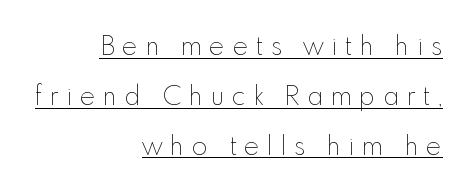
The setting favours the right margin, as signatures and pull-quotes sometimes do. These characters rest on top of a visible drawn line. No chunkiness to these letters — they're not bold. Italic: no, the glyphs are upright roman.
